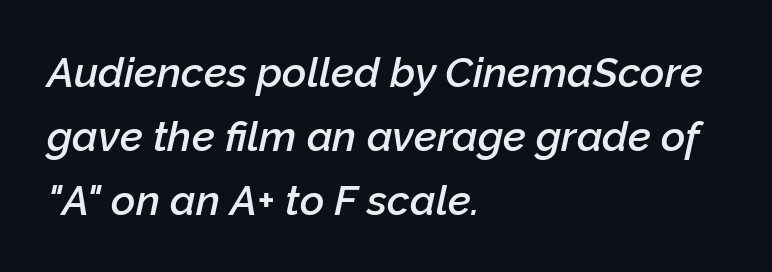
Looking at the ascenders, they clearly lean. Typesetter's note: demi weight, one step under bold. Is the letter spacing exaggerated? No — it looks like the ordinary default. The paragraph shown leans on its left margin. The face used here is proportionally spaced, like ordinary book or web type. Unmarked baselines from the first word to the last.
